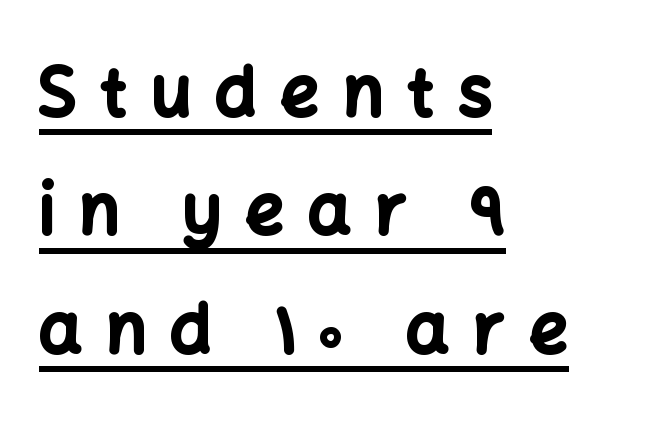
The image shows 68 px bold sans-serif type, upright; set left-aligned, line spacing 1.74x, unusually wide letter spacing (+0.35 em), underlined; low stroke contrast and a medium x-height.
